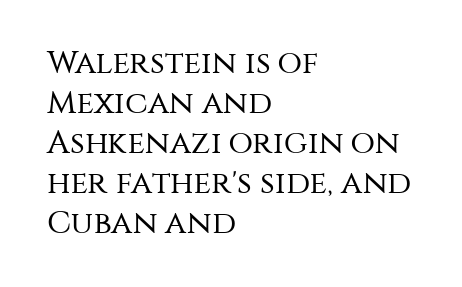
Caption: standard tracking, unaltered. These lines sit exactly where default settings would place them. This is not heavy type; no bold has been used. Just letters on the line, the space beneath them empty. No italicization has been applied; the sample stays upright.
